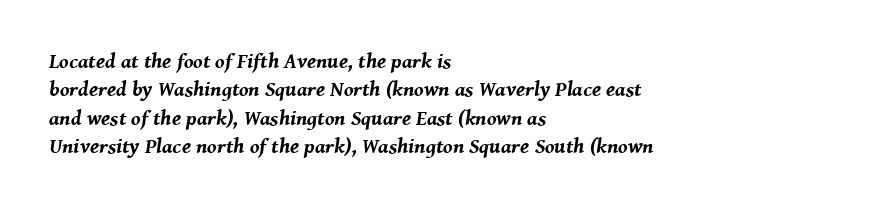
Q: Is the text bold? A: Yes.
Q: Is the text italic (slanted)? A: Yes, it leans right by about 8 degrees.
Q: Is the text underlined? A: No.
Q: How is the paragraph aligned? A: Left-aligned.
Q: Is the spacing between letters normal or unusually wide? A: Normal.
Q: Is the spacing between lines tight, normal or loose? A: Normal.
